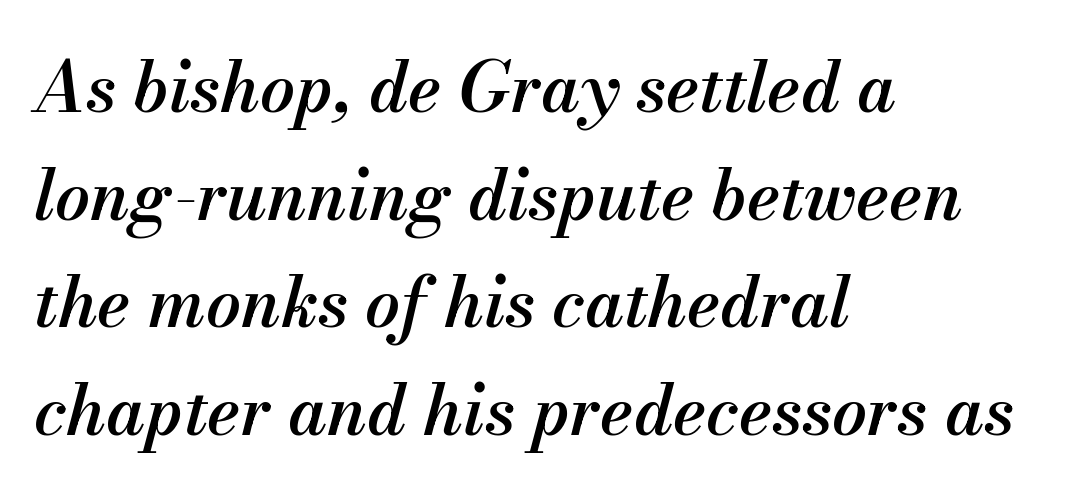
The image shows 69 px semibold type, italic (leaning right); set left-aligned, normal line spacing (1.56x), normal letter spacing, not underlined; medium stroke contrast and a small x-height.
